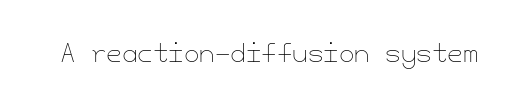
{"italic": "no", "bold": "no", "underline": "no", "letter_spacing": "normal", "letter_spacing_em": 0.0, "glyph_px": 25}
